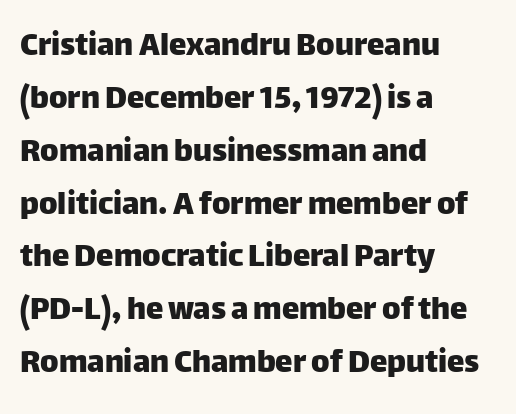
{"serif": "no", "italic": "no", "width": "normal", "stroke_contrast": "low", "x_height": "large", "monospaced": "no", "underline": "no", "align": "left", "line_spacing": "normal", "line_spacing_ratio": 1.51, "letter_spacing": "normal", "letter_spacing_em": 0.0, "glyph_px": 35}
